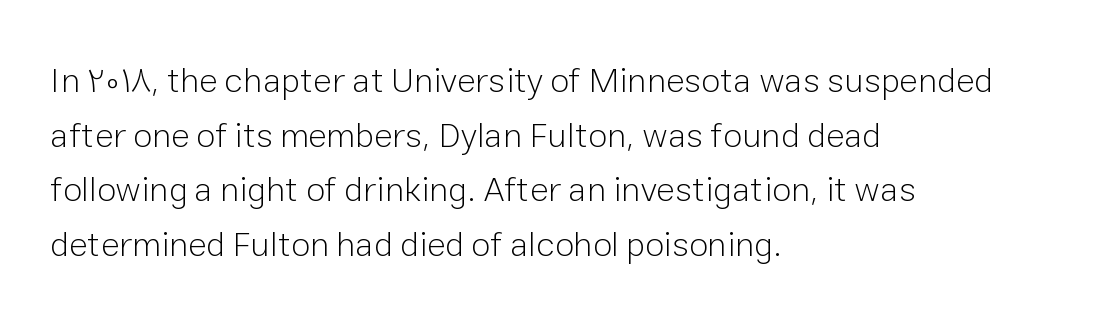
{"serif": "no", "italic": "no", "bold": "no", "weight": "light", "width": "normal", "stroke_contrast": "low", "x_height": "medium", "monospaced": "no", "underline": "no", "align": "left", "line_spacing": "normal", "line_spacing_ratio": 1.56, "letter_spacing": "normal", "letter_spacing_em": 0.0, "glyph_px": 35}
